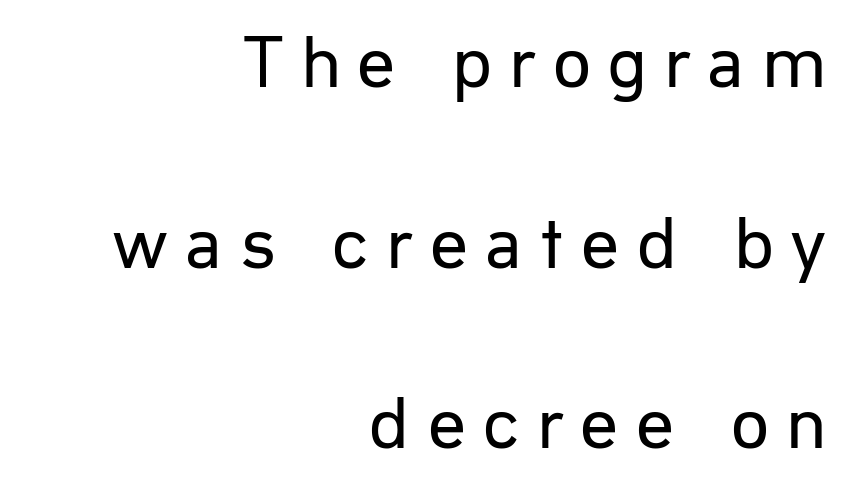
The image shows 75 px regular-weight sans-serif type, upright; set right-aligned, loose line spacing (2.41x), unusually wide letter spacing (+0.23 em), not underlined; low stroke contrast and a medium x-height.
